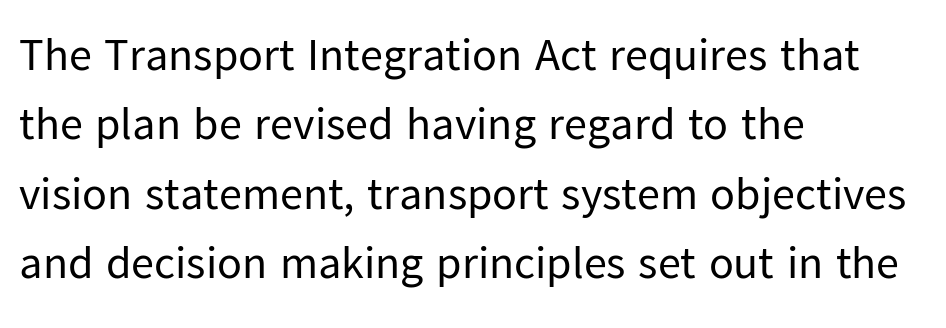
The image shows 46 px regular-weight sans-serif type, upright; set left-aligned, normal line spacing (1.51x), normal letter spacing, not underlined; low stroke contrast and a medium x-height.
